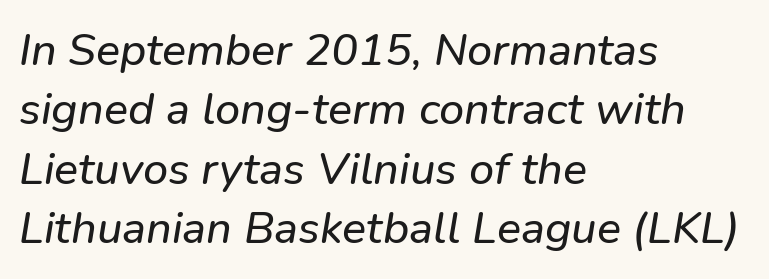
The glyphs are unaccompanied by any horizontal stroke below them. The passage is arranged the way most books set body copy — flush left. Nobody touched the tracking dial on this one. Slanted lettering throughout. A typesetter would call this leading conventional body-copy spacing.
